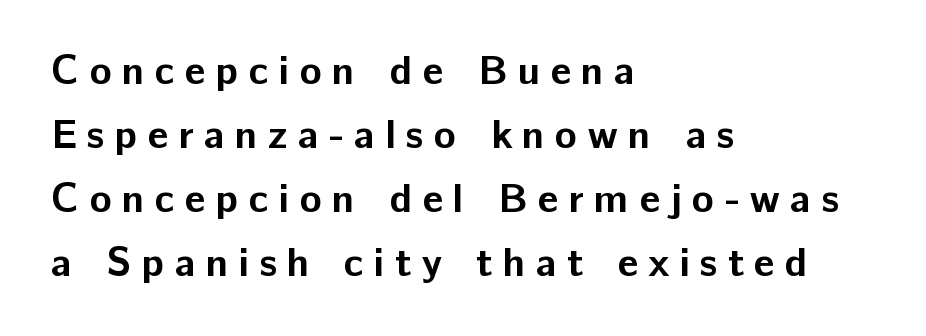
The image shows 41 px bold sans-serif type, upright; set left-aligned, normal line spacing (1.56x), unusually wide letter spacing (+0.25 em), not underlined; low stroke contrast and a medium x-height.
